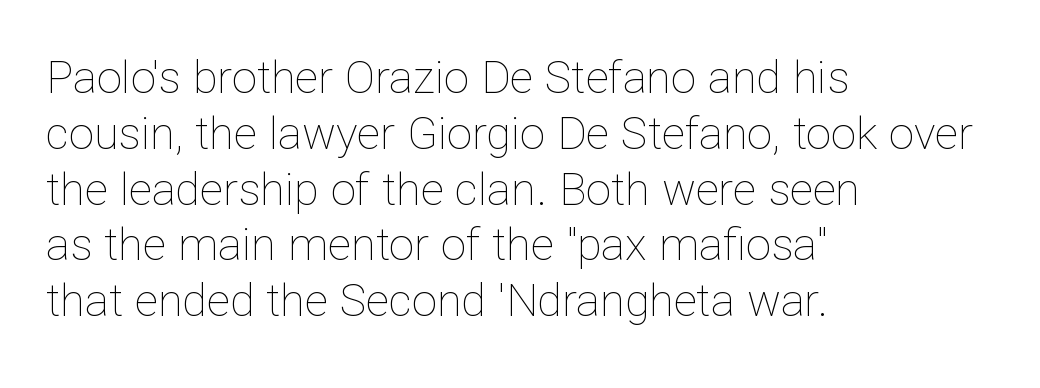
Q: Is the text bold? A: No.
Q: Is the text italic (slanted)? A: No, it is upright.
Q: Is the text underlined? A: No.
Q: How is the paragraph aligned? A: Left-aligned.
Q: Is the spacing between letters normal or unusually wide? A: Normal.
Q: Width (condensed, normal, or wide)? A: Normal.
Q: Stroke contrast? A: Low.
Q: x-height? A: Medium.
Q: Monospaced? A: No.
